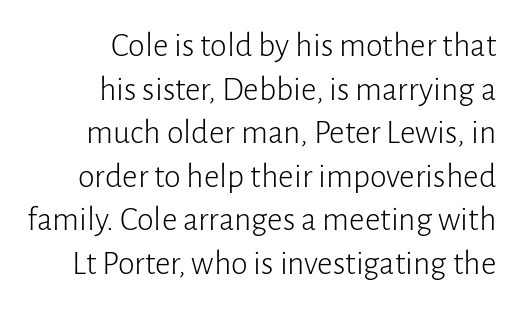
Does the type have serifs? No, each stem ends abruptly. The paragraph has a hard right edge and a soft left edge. In terms of posture, this sample is upright. Unmarked baselines from the first word to the last. Heft: none added — not bold.
